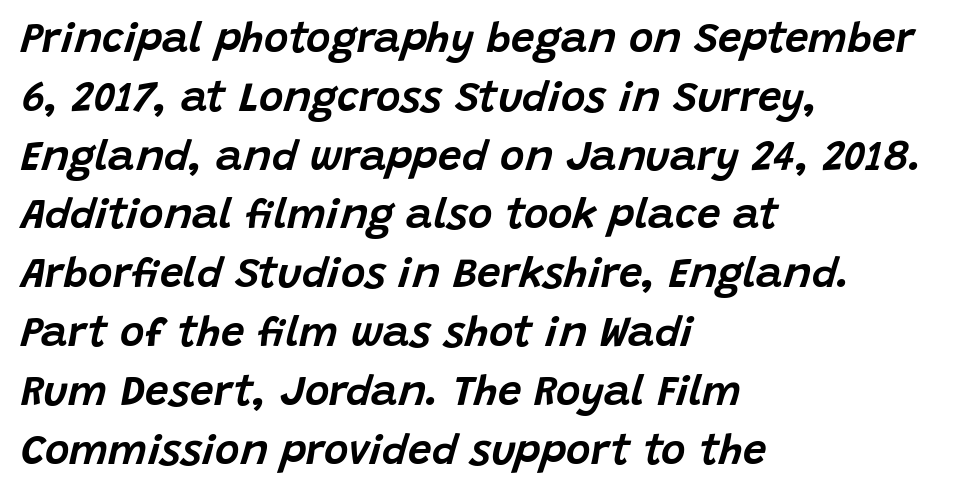
Line starts are locked; line ends wander. Reading down the column, the eye jumps a familiar distance to each next line. Is this a fixed-width face? No — the glyphs have proportional, varying widths. An italicized treatment has been applied to the whole sample. Bare-footed words on every line. This rendering leaves character spacing at its baseline value.
